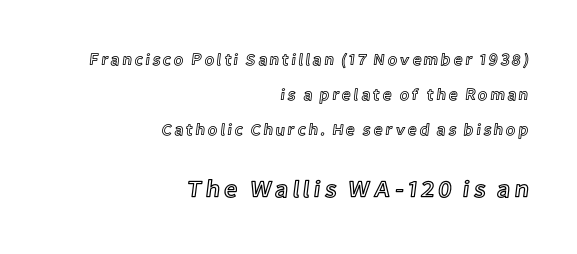
{"underline": "no", "align": "right", "line_spacing": "loose", "line_spacing_ratio": 2.19, "larger_block": "second", "size_ratio": 1.5, "glyph_px": 24}
